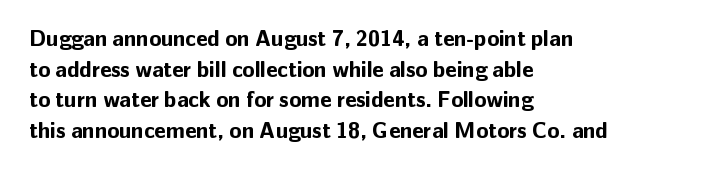
Q: Is the text bold? A: Yes.
Q: Is the text italic (slanted)? A: No, it is upright.
Q: Is the text underlined? A: No.
Q: How is the paragraph aligned? A: Left-aligned.
Q: Is the spacing between letters normal or unusually wide? A: Normal.
Q: Is the spacing between lines tight, normal or loose? A: Normal.
